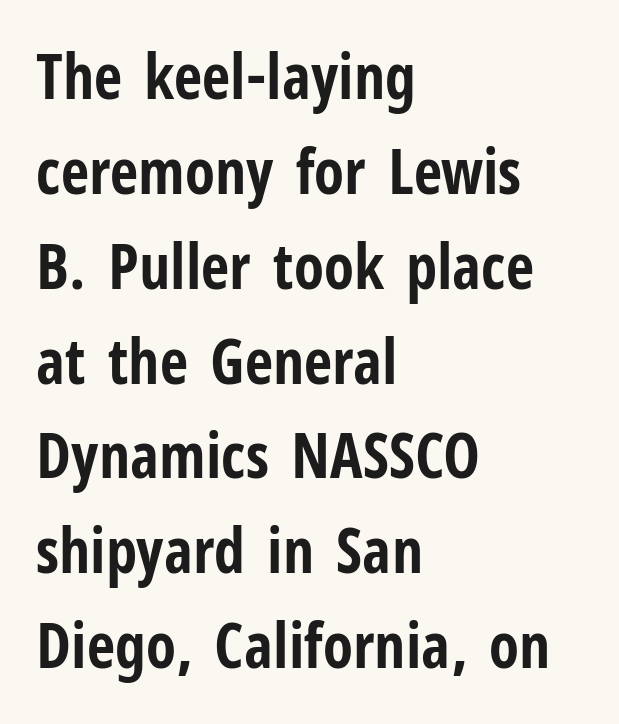
Q: Is the text bold? A: Yes.
Q: Is the text italic (slanted)? A: No, it is upright.
Q: Is the typeface a serif or a sans-serif typeface? A: Sans-serif.
Q: Is the text underlined? A: No.
Q: How is the paragraph aligned? A: Left-aligned.
Q: Is the spacing between letters normal or unusually wide? A: Normal.
Q: Is the spacing between lines tight, normal or loose? A: Normal.
Q: Width (condensed, normal, or wide)? A: Condensed.
Q: Stroke contrast? A: Low.
Q: x-height? A: Medium.
Q: Monospaced? A: No.
